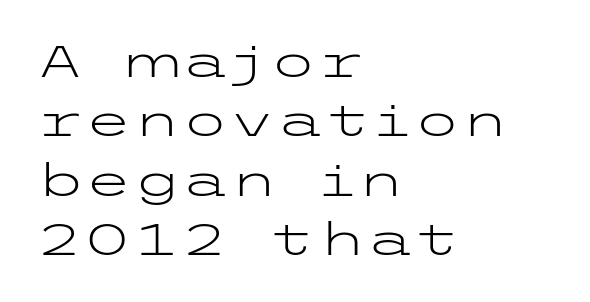
Q: Is the text bold? A: No.
Q: Is the text italic (slanted)? A: No, it is upright.
Q: Is the typeface a serif or a sans-serif typeface? A: Sans-serif.
Q: Is the text underlined? A: No.
Q: How is the paragraph aligned? A: Left-aligned.
Q: Is the spacing between letters normal or unusually wide? A: Normal.
Q: Is the spacing between lines tight, normal or loose? A: Normal.
Q: Width (condensed, normal, or wide)? A: Wide.
Q: Stroke contrast? A: Low.
Q: x-height? A: Medium.
